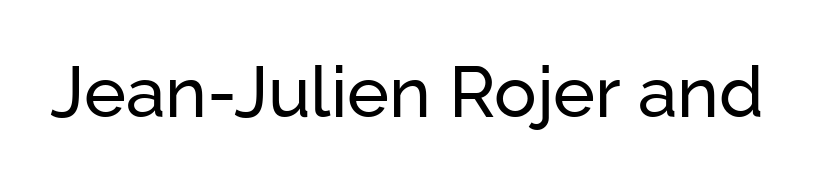
Notice how the stems are strictly vertical — no italics here. Proportional: the letters do not fall into vertical columns. The designer went with a sans here, leaving each stem footless. The tracking reads as untouched default to a designer's eye. Each row of text sits above clean, open space.
